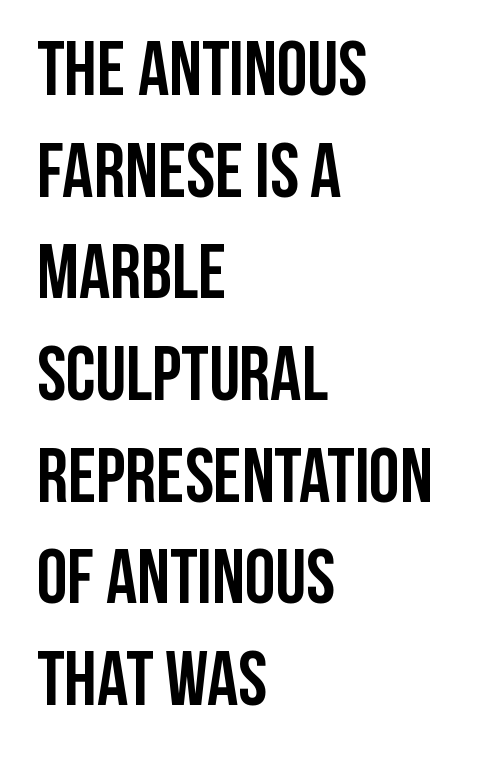
The image shows 77 px semibold, condensed sans-serif type, upright; set left-aligned, normal line spacing (1.32x), normal letter spacing, not underlined; low stroke contrast and a large x-height.
